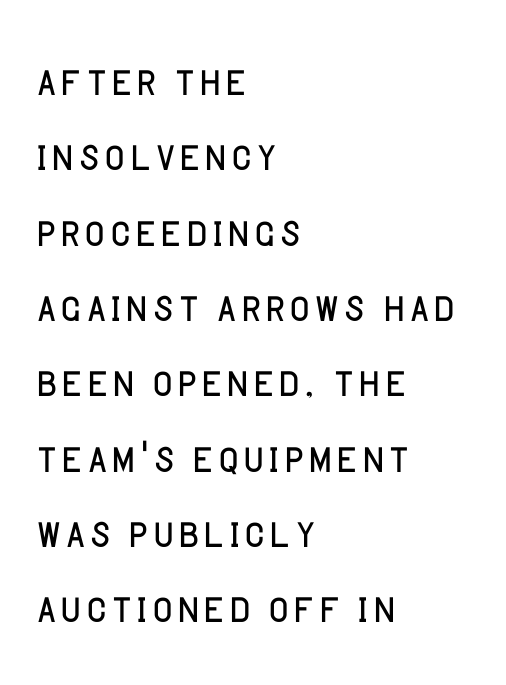
Q: Is the text bold? A: No.
Q: Is the text italic (slanted)? A: No, it is upright.
Q: Is the typeface a serif or a sans-serif typeface? A: Sans-serif.
Q: Is the text underlined? A: No.
Q: How is the paragraph aligned? A: Left-aligned.
Q: Is the spacing between letters normal or unusually wide? A: Normal.
Q: Is the spacing between lines tight, normal or loose? A: Normal.
Q: Width (condensed, normal, or wide)? A: Normal.
Q: Stroke contrast? A: Low.
Q: x-height? A: Large.
Q: Monospaced? A: No.
